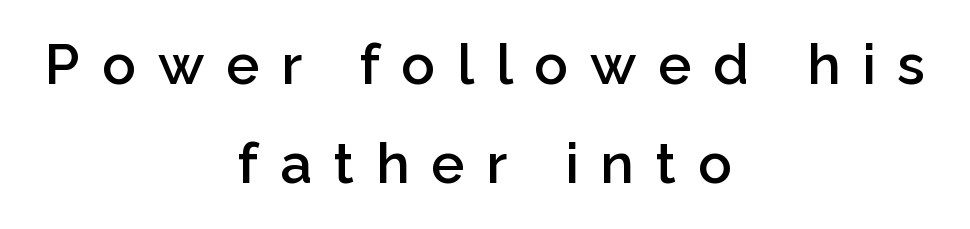
The image shows 56 px semibold sans-serif type, upright; set centered, line spacing 1.77x, unusually wide letter spacing (+0.39 em), not underlined; low stroke contrast and a medium x-height.
